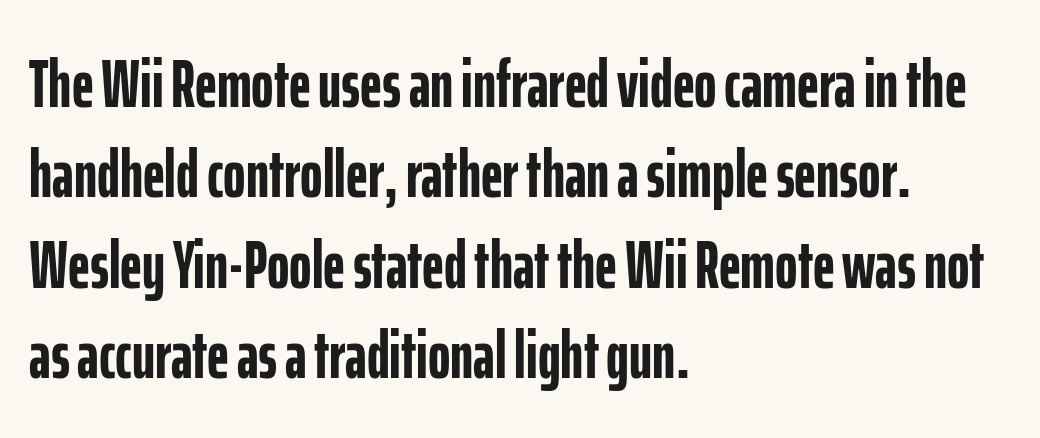
{"serif": "no", "italic": "no", "bold": "yes", "weight": "semibold", "width": "condensed", "stroke_contrast": "low", "x_height": "medium", "monospaced": "no", "underline": "no", "align": "left", "line_spacing": "normal", "line_spacing_ratio": 1.33, "letter_spacing": "normal", "letter_spacing_em": 0.0, "glyph_px": 68}
